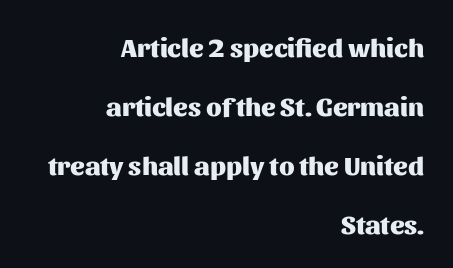
The image shows 27 px bold type, upright; set right-aligned, loose line spacing (2.18x), normal letter spacing, not underlined.
